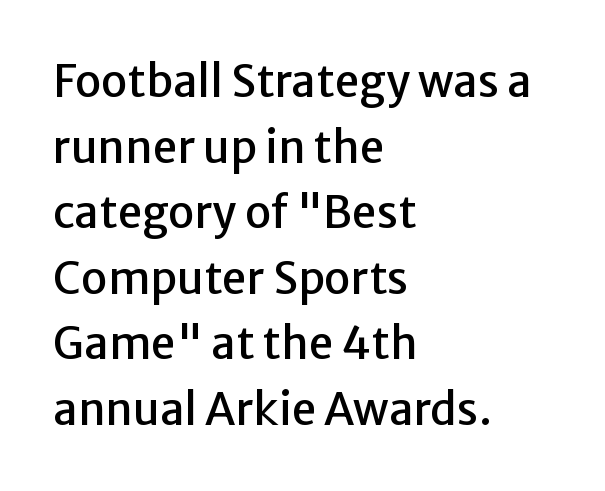
{"serif": "no", "italic": "no", "width": "normal", "stroke_contrast": "low", "x_height": "medium", "monospaced": "no", "underline": "no", "align": "left", "line_spacing": "normal", "line_spacing_ratio": 1.49, "letter_spacing": "normal", "letter_spacing_em": 0.0, "glyph_px": 44}
